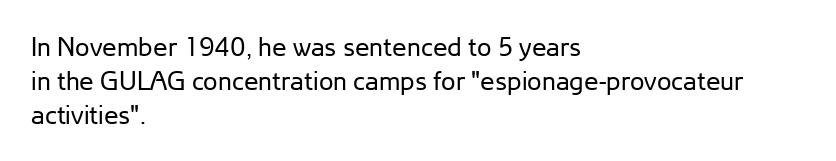
Q: Is the text bold? A: No.
Q: Is the text italic (slanted)? A: No, it is upright.
Q: Is the text underlined? A: No.
Q: How is the paragraph aligned? A: Left-aligned.
Q: Is the spacing between letters normal or unusually wide? A: Normal.
Q: Is the spacing between lines tight, normal or loose? A: Normal.
